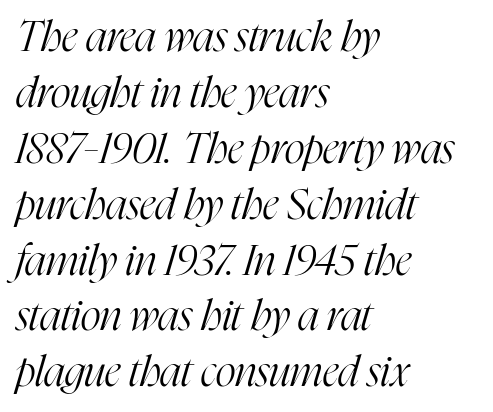
Q: Is the text bold? A: No.
Q: Is the text italic (slanted)? A: Yes, it leans right by about 16 degrees.
Q: Is the typeface a serif or a sans-serif typeface? A: Serif.
Q: Is the text underlined? A: No.
Q: How is the paragraph aligned? A: Left-aligned.
Q: Is the spacing between letters normal or unusually wide? A: Normal.
Q: Is the spacing between lines tight, normal or loose? A: Normal.
Q: Width (condensed, normal, or wide)? A: Condensed.
Q: Stroke contrast? A: High.
Q: x-height? A: Medium.
Q: Monospaced? A: No.
